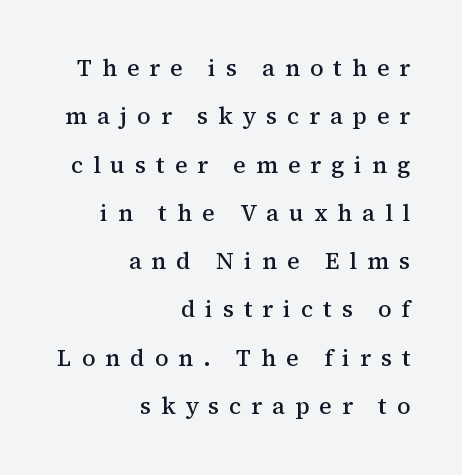
The image shows 23 px text type, upright; set right-aligned, loose line spacing (2.1x), unusually wide letter spacing (+0.44 em), not underlined.
